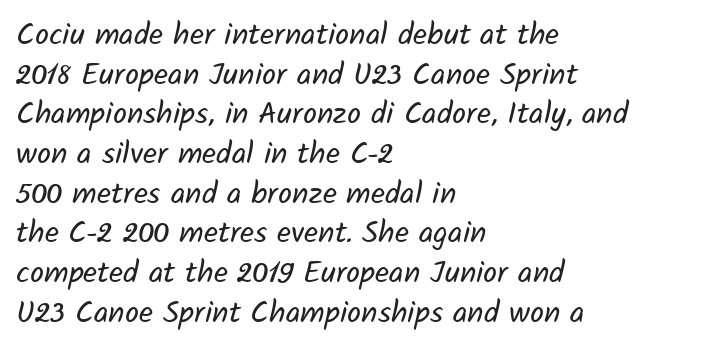
Q: Is the text bold? A: No.
Q: Is the typeface a serif or a sans-serif typeface? A: Sans-serif.
Q: Is the text underlined? A: No.
Q: How is the paragraph aligned? A: Left-aligned.
Q: Is the spacing between letters normal or unusually wide? A: Normal.
Q: Is the spacing between lines tight, normal or loose? A: Normal.
Q: Width (condensed, normal, or wide)? A: Normal.
Q: Stroke contrast? A: Low.
Q: x-height? A: Medium.
Q: Monospaced? A: No.
